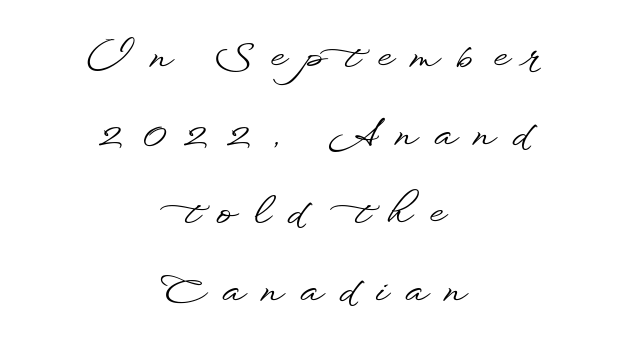
{"serif": "no", "width": "wide", "stroke_contrast": "low", "x_height": "small", "monospaced": "no", "underline": "no", "align": "center", "line_spacing": "loose", "line_spacing_ratio": 2.05, "letter_spacing": "wide", "letter_spacing_em": 0.48, "glyph_px": 38}
